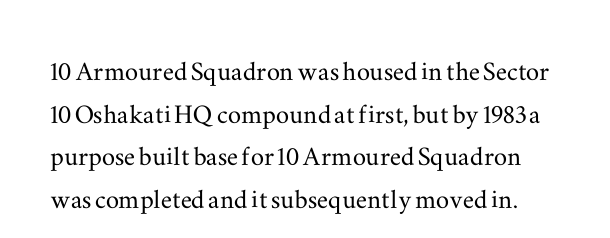
Proportional: the letters do not fall into vertical columns. Caption: standard tracking, unaltered. The type sits square on the baseline with zero lean. The designer went with a serif here, giving each stem small feet.
